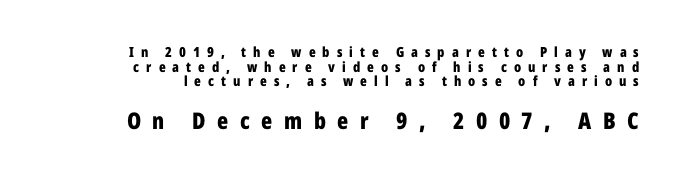
This sample uses expanded letter spacing, leaving extra air between glyphs. The text block is weighted toward the right margin, trailing off unevenly leftward. Leading: reduced. When letters stand straight like this, we call the style roman or upright. The string is rendered with underlining switched off. A full-strength bold gives these letters their thick strokes.
